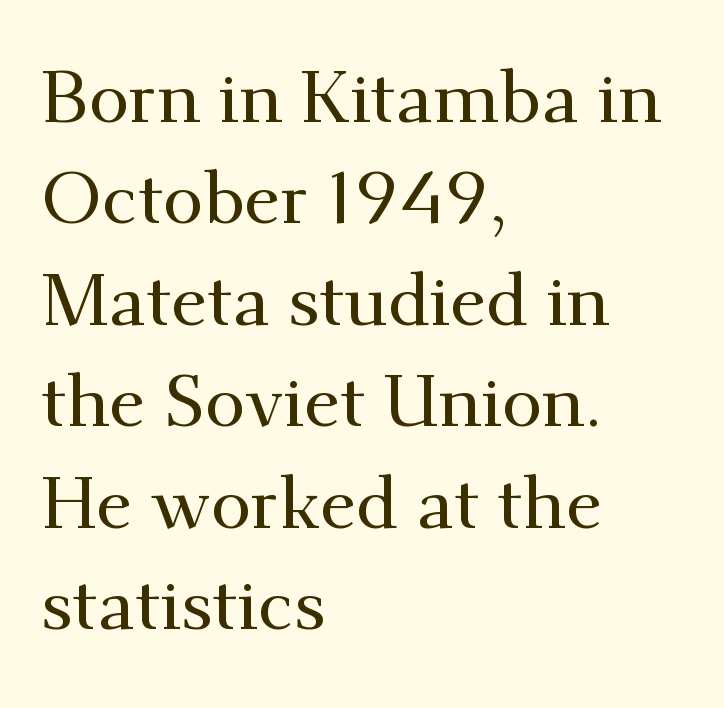
The image shows 73 px serif type, upright; set left-aligned, normal line spacing (1.39x), normal letter spacing, not underlined; medium stroke contrast and a small x-height.
